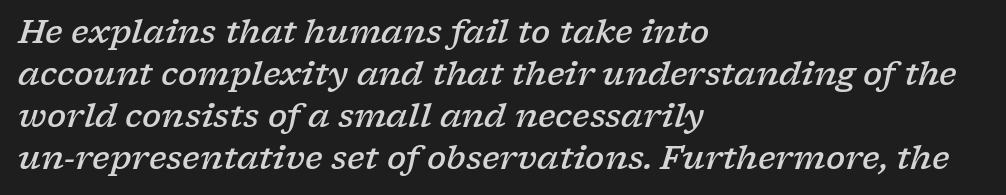
{"serif": "yes", "italic": "yes", "lean": "right", "slant_degrees": 17, "bold": "semi", "weight": "semibold", "width": "wide", "stroke_contrast": "low", "x_height": "medium", "monospaced": "no", "underline": "no", "align": "left", "line_spacing": "normal", "line_spacing_ratio": 1.31, "letter_spacing": "normal", "letter_spacing_em": 0.0, "glyph_px": 32}
